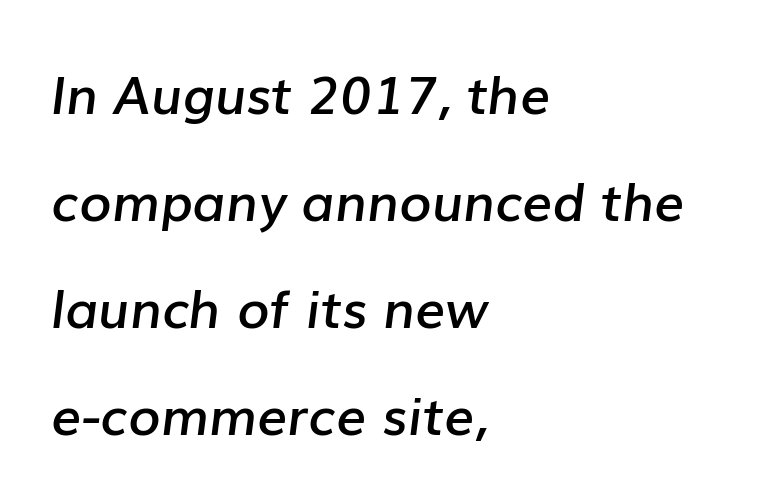
The image shows 53 px semibold type, italic (leaning right); set left-aligned, loose line spacing (2.02x), normal letter spacing, not underlined; low stroke contrast and a medium x-height.
